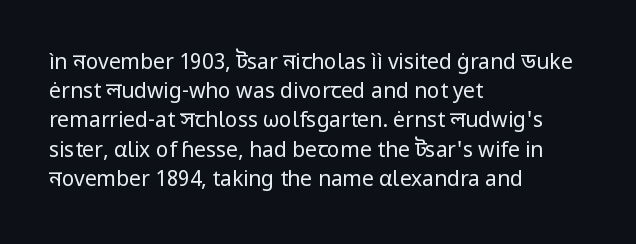
{"italic": "no", "bold": "no", "underline": "no", "align": "left", "line_spacing": "normal", "line_spacing_ratio": 1.39, "letter_spacing": "normal", "letter_spacing_em": 0.0, "glyph_px": 21}
